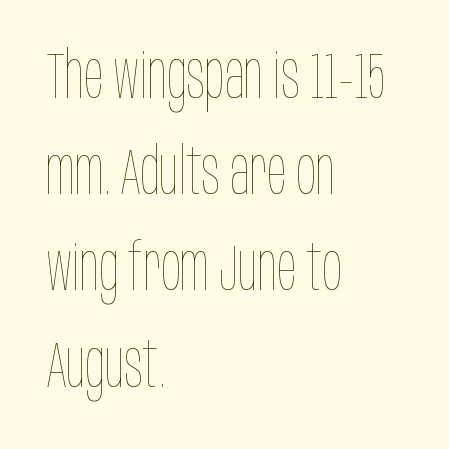
{"italic": "no", "bold": "no", "weight": "thin", "width": "condensed", "stroke_contrast": "low", "x_height": "large", "monospaced": "no", "underline": "no", "align": "left", "line_spacing": "normal", "line_spacing_ratio": 1.48, "letter_spacing": "normal", "letter_spacing_em": 0.0, "glyph_px": 65}
